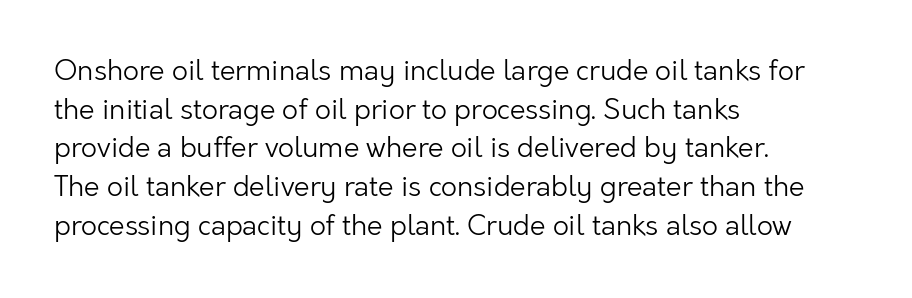
{"serif": "no", "italic": "no", "bold": "no", "weight": "light", "width": "normal", "stroke_contrast": "low", "x_height": "medium", "monospaced": "no", "underline": "no", "align": "left", "line_spacing": "normal", "line_spacing_ratio": 1.38, "letter_spacing": "normal", "letter_spacing_em": 0.0, "glyph_px": 28}
